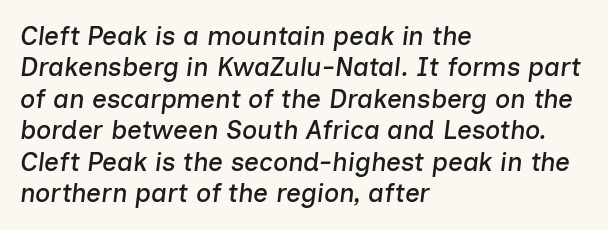
Each line starts at the same left margin while the right side varies. Does the lettering tilt? It does — this is italic. Descender tails drop into unmarked territory. Here the glyphs are tracked normally, forming tight word shapes.
